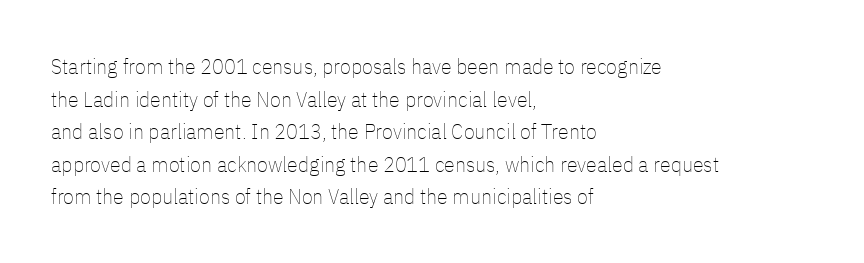
The image shows 22 px text type, upright; set left-aligned, normal line spacing (1.48x), normal letter spacing, not underlined.
